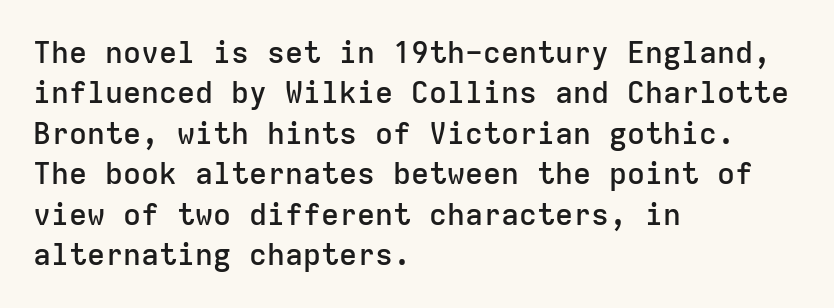
Tracking here is standard; glyphs follow each other at the usual distance. The line-height multiplier appears to be the usual default. Type style note: lacks serifs. These lines are rendered in a fixed-pitch font.
